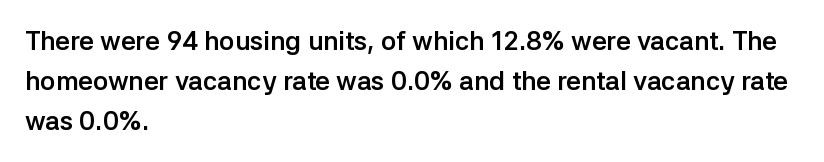
Plenty of ink on the page — the face is bold. Vertical spacing — default. Descenders hang freely into open space. All the whitespace from short lines collects on the right. This rendering leaves character spacing at its baseline value. Do the letters lean? They stand straight.
